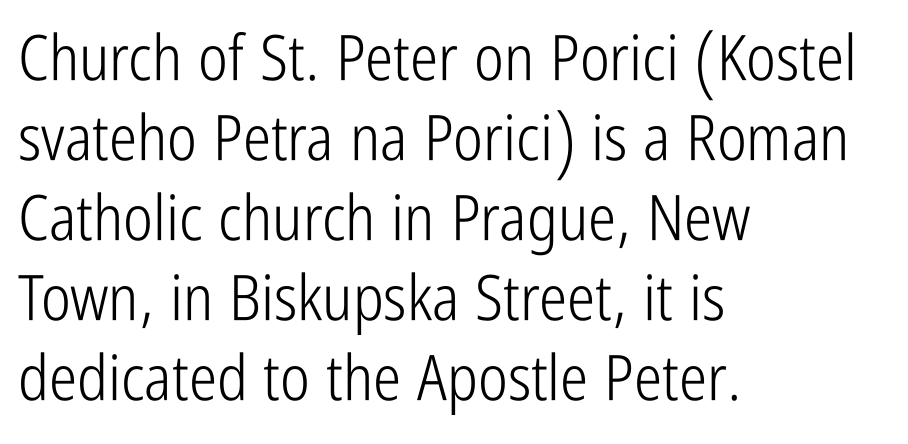
Q: Is the text bold? A: No.
Q: Is the text italic (slanted)? A: No, it is upright.
Q: Is the typeface a serif or a sans-serif typeface? A: Sans-serif.
Q: Is the text underlined? A: No.
Q: How is the paragraph aligned? A: Left-aligned.
Q: Is the spacing between letters normal or unusually wide? A: Normal.
Q: Is the spacing between lines tight, normal or loose? A: Normal.
Q: Width (condensed, normal, or wide)? A: Condensed.
Q: Stroke contrast? A: Low.
Q: x-height? A: Medium.
Q: Monospaced? A: No.
